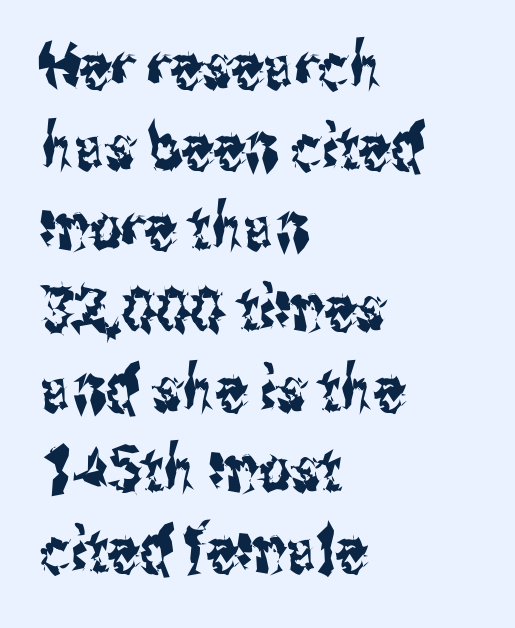
Q: Is the text italic (slanted)? A: No, it is upright.
Q: Is the typeface a serif or a sans-serif typeface? A: Sans-serif.
Q: Is the text underlined? A: No.
Q: How is the paragraph aligned? A: Left-aligned.
Q: Is the spacing between letters normal or unusually wide? A: Normal.
Q: Is the spacing between lines tight, normal or loose? A: Normal.
Q: Width (condensed, normal, or wide)? A: Condensed.
Q: Stroke contrast? A: Medium.
Q: x-height? A: Medium.
Q: Monospaced? A: No.
